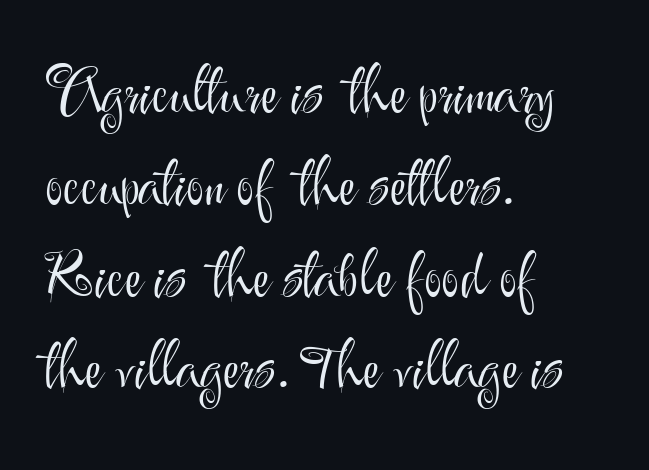
The image shows 60 px light sans-serif type; set left-aligned, normal line spacing (1.53x), normal letter spacing, not underlined; medium stroke contrast and a small x-height.
